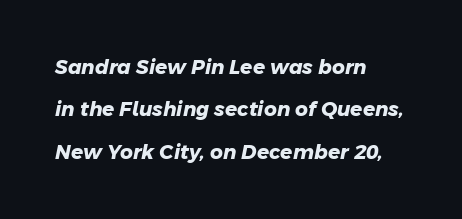
These lines stand farther apart than default settings would place them. The face used here is rendered with its standard letterfit. The rendering anchors every line to the left-hand side. The face used here has the dense, thick strokes of a bold. Any mark beneath the type? The region is blank.
